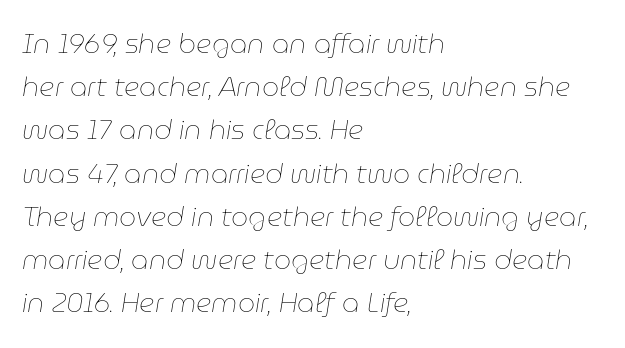
Q: Is the text bold? A: No.
Q: Is the text italic (slanted)? A: Yes, it leans right by about 9 degrees.
Q: Is the text underlined? A: No.
Q: How is the paragraph aligned? A: Left-aligned.
Q: Is the spacing between letters normal or unusually wide? A: Normal.
Q: Is the spacing between lines tight, normal or loose? A: Normal.
